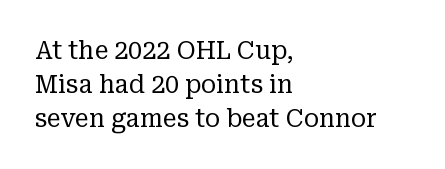
The image shows 25 px text type, upright; set left-aligned, normal line spacing (1.36x), normal letter spacing, not underlined.
